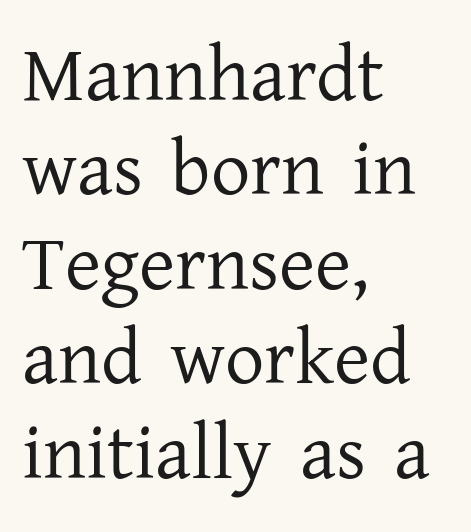
The image shows 78 px regular-weight serif type, upright; set left-aligned, line spacing 1.21x, normal letter spacing, not underlined; low stroke contrast and a medium x-height.
